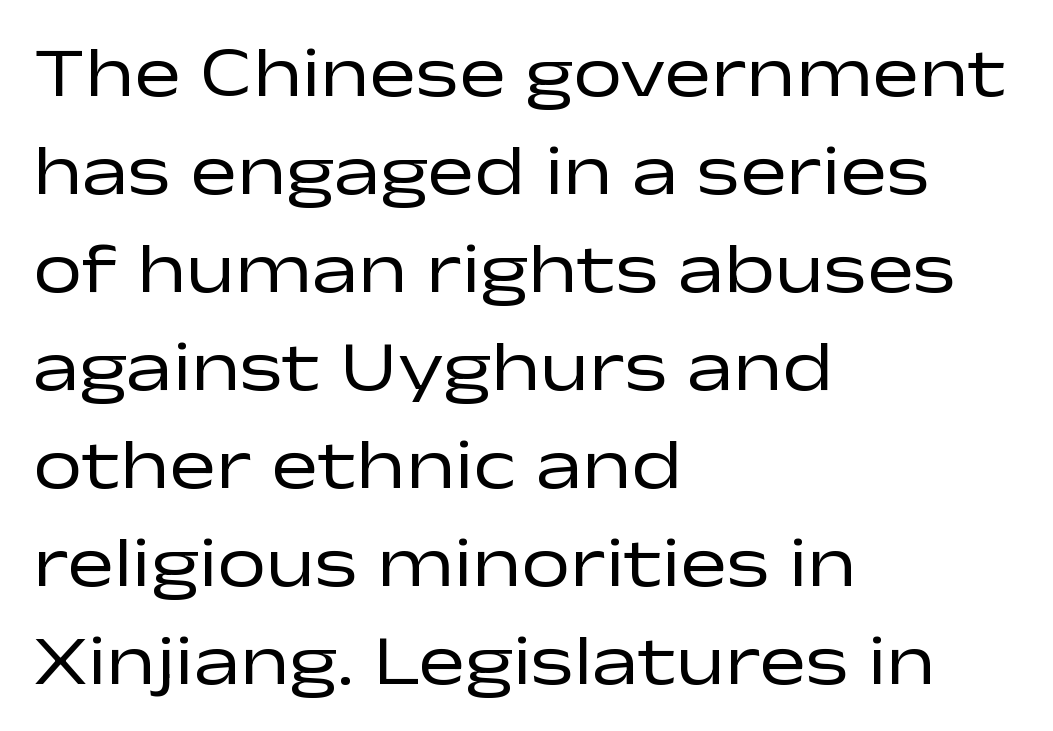
The image shows 70 px regular-weight, wide sans-serif type, upright; set left-aligned, normal line spacing (1.4x), normal letter spacing, not underlined; low stroke contrast and a medium x-height.
